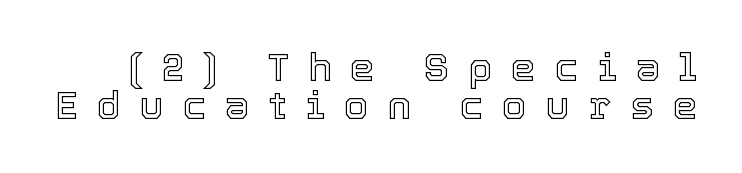
The line texture is sparse and dotted thanks to wide tracking. Descender tails drop into unmarked territory. When letters stand straight like this, we call the style roman or upright. The face used here is proportionally spaced, like ordinary book or web type. Cramped leading.
